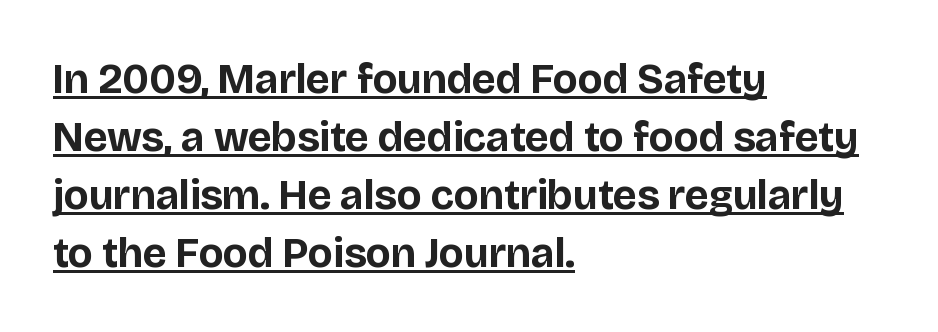
{"serif": "no", "italic": "no", "bold": "yes", "weight": "bold", "width": "normal", "stroke_contrast": "low", "x_height": "large", "monospaced": "no", "underline": "yes", "align": "left", "line_spacing": "normal", "line_spacing_ratio": 1.38, "letter_spacing": "normal", "letter_spacing_em": 0.0, "glyph_px": 42}
